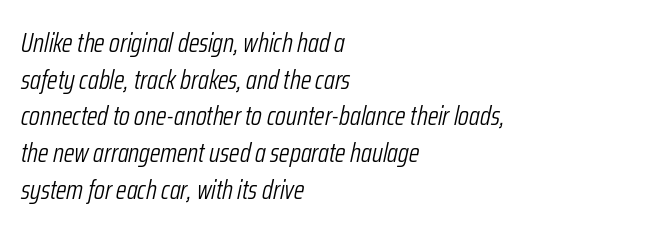
Quick note: underline off. The passage shown has conventional tracking throughout. Is the type heavy? It reads as light-to-regular instead. Slant detected: the letters are inclined. Vertically, the passage feels balanced, rows spaced as you'd expect. Casual observation: everything's shoved over to the left.
